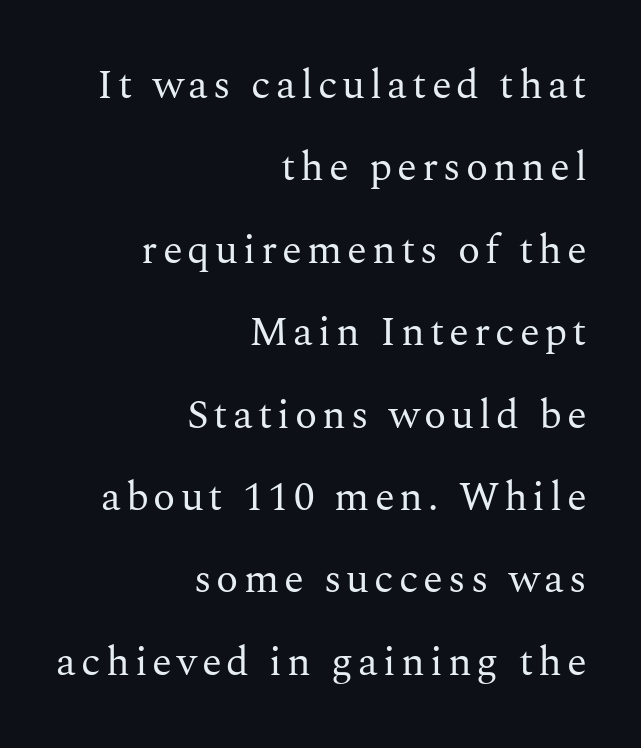
{"serif": "yes", "italic": "no", "bold": "no", "weight": "regular", "width": "normal", "stroke_contrast": "medium", "x_height": "medium", "monospaced": "no", "underline": "no", "align": "right", "line_spacing": "loose", "line_spacing_ratio": 2.01, "glyph_px": 41}
